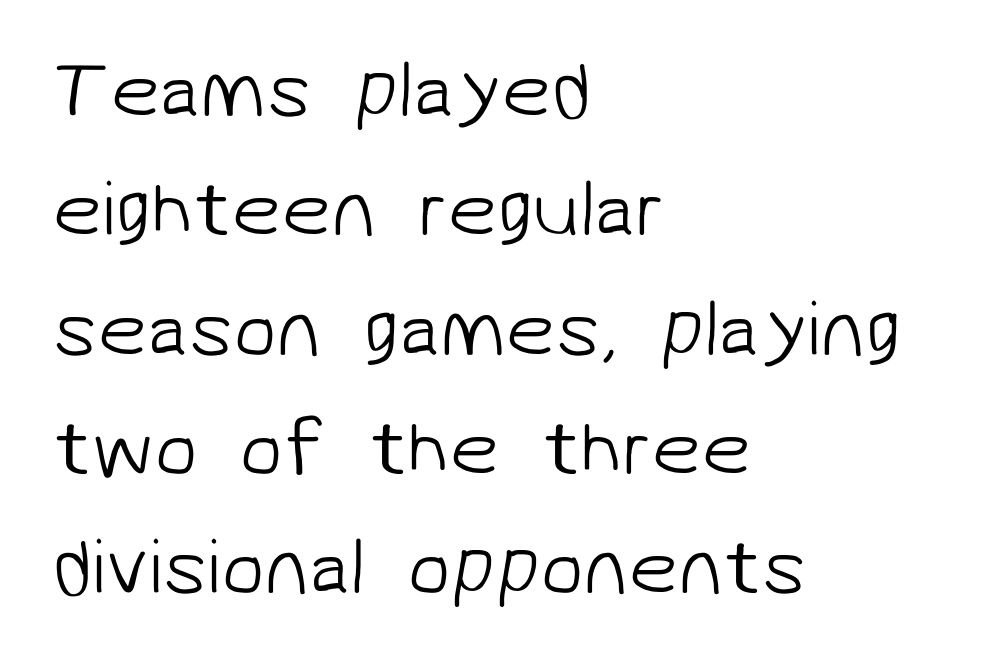
{"serif": "no", "bold": "no", "weight": "light", "width": "normal", "stroke_contrast": "low", "x_height": "medium", "monospaced": "no", "underline": "no", "align": "left", "line_spacing": "normal", "line_spacing_ratio": 1.51, "letter_spacing": "normal", "letter_spacing_em": 0.0, "glyph_px": 79}
